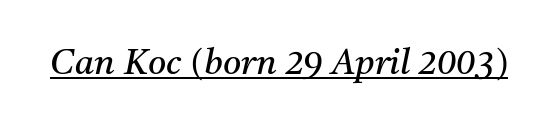
A typesetter would call this proportional, since set widths differ per character. Typographically, this falls in the serif category. Does a line run under the words? Yes, clearly. Is this a heavy cut? Hardly; it is regular or lighter.
